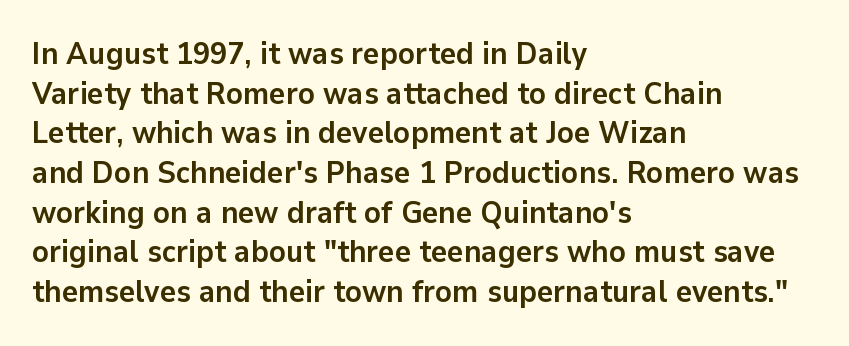
The image shows 31 px semibold sans-serif type, upright; set left-aligned, normal line spacing (1.28x), normal letter spacing, not underlined; low stroke contrast and a medium x-height.
